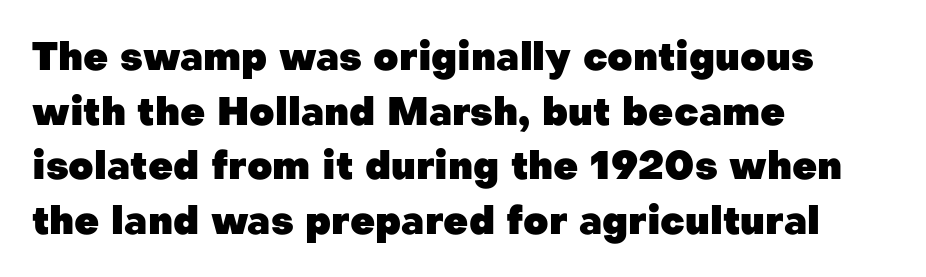
Q: Is the text bold? A: Yes.
Q: Is the text italic (slanted)? A: No, it is upright.
Q: Is the typeface a serif or a sans-serif typeface? A: Sans-serif.
Q: Is the text underlined? A: No.
Q: How is the paragraph aligned? A: Left-aligned.
Q: Is the spacing between letters normal or unusually wide? A: Normal.
Q: Is the spacing between lines tight, normal or loose? A: Normal.
Q: Width (condensed, normal, or wide)? A: Normal.
Q: Stroke contrast? A: Low.
Q: x-height? A: Medium.
Q: Monospaced? A: No.
